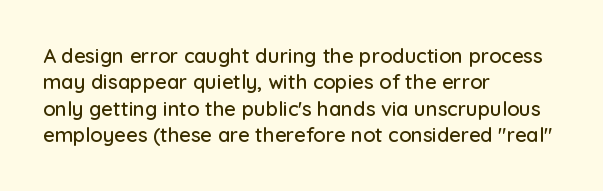
The image shows 20 px text type, upright; set left-aligned, normal line spacing (1.32x), normal letter spacing, not underlined.
